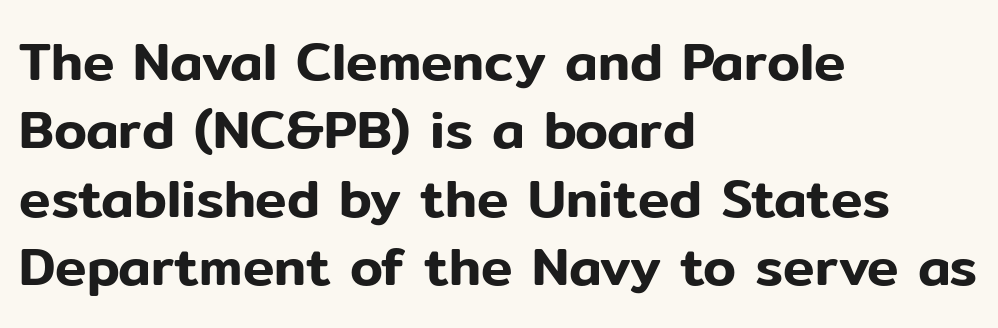
In CSS terms this would be text-align: left. This is sans-serif lettering, the kind often seen on screens and signage. Has an underline been added? It has not. A roman cut, with each character standing at attention. Varying glyph widths throughout — classic text-font behaviour. The horizontal fit of the characters is conventional and even.
